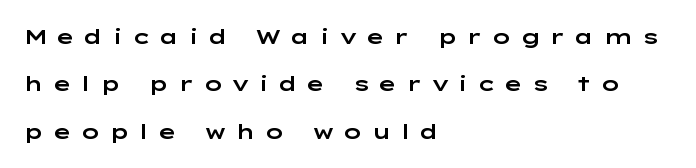
The image shows 21 px text type, upright; set left-aligned, loose line spacing (2.26x), unusually wide letter spacing (+0.38 em), not underlined.
